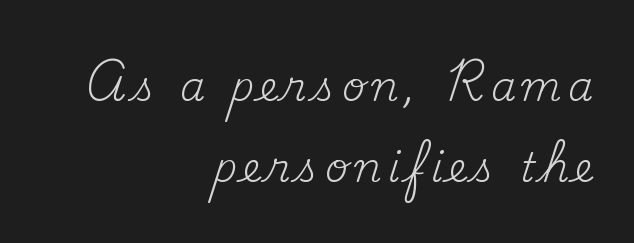
Q: Is the text bold? A: No.
Q: Is the text italic (slanted)? A: Yes.
Q: Is the typeface a serif or a sans-serif typeface? A: Serif.
Q: Is the text underlined? A: No.
Q: How is the paragraph aligned? A: Right-aligned.
Q: Is the spacing between lines tight, normal or loose? A: Loose.
Q: Width (condensed, normal, or wide)? A: Normal.
Q: Stroke contrast? A: Medium.
Q: x-height? A: Small.
Q: Monospaced? A: No.
